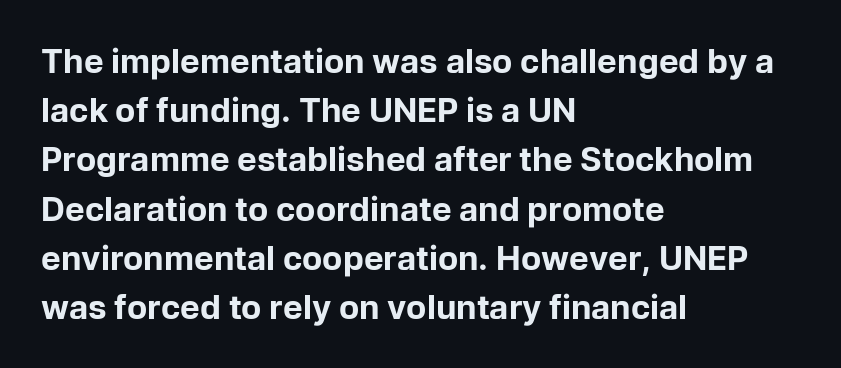
Q: Is the text bold? A: Yes.
Q: Is the text italic (slanted)? A: No, it is upright.
Q: Is the typeface a serif or a sans-serif typeface? A: Sans-serif.
Q: Is the text underlined? A: No.
Q: How is the paragraph aligned? A: Left-aligned.
Q: Is the spacing between letters normal or unusually wide? A: Normal.
Q: Is the spacing between lines tight, normal or loose? A: Normal.
Q: Width (condensed, normal, or wide)? A: Normal.
Q: Stroke contrast? A: Low.
Q: x-height? A: Medium.
Q: Monospaced? A: No.
